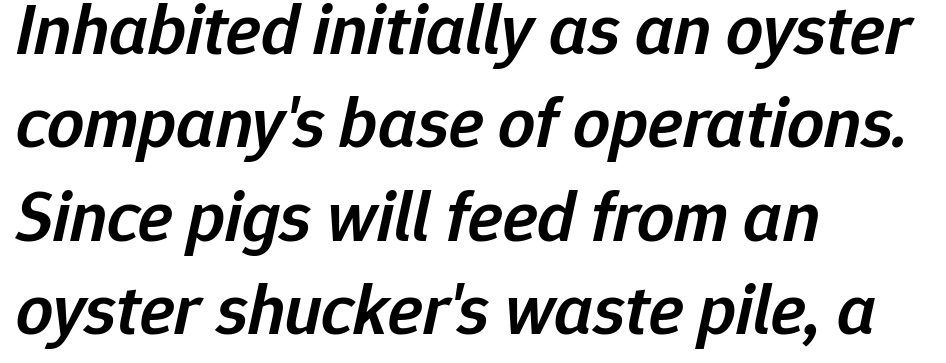
The image shows 73 px semibold type, italic (leaning right); set left-aligned, normal line spacing (1.28x), normal letter spacing, not underlined; low stroke contrast and a medium x-height.
